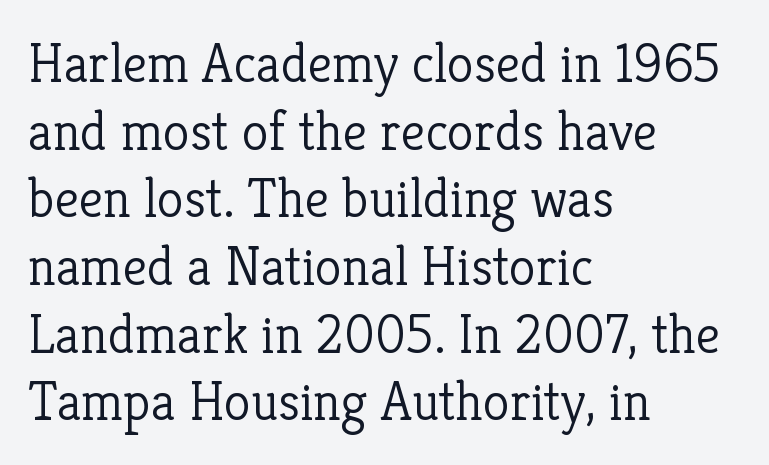
{"serif": "yes", "italic": "no", "bold": "no", "weight": "light", "width": "normal", "stroke_contrast": "low", "x_height": "medium", "monospaced": "no", "underline": "no", "align": "left", "line_spacing_ratio": 1.23, "letter_spacing": "normal", "letter_spacing_em": 0.0, "glyph_px": 55}
